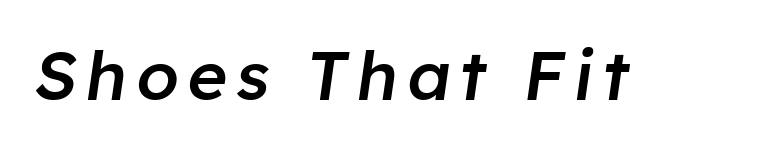
No word sits above an underline. This is oblique type, the kind used for emphasis or titles. Is this a fixed-width face? No — the glyphs have proportional, varying widths. Its strokes are somewhat broadened, the hallmark of semibold type.
